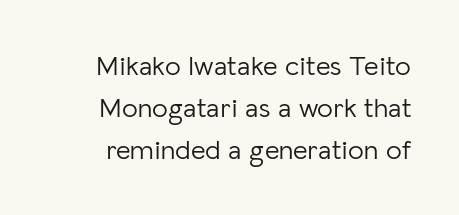
{"serif": "no", "italic": "no", "bold": "no", "weight": "light", "width": "normal", "stroke_contrast": "low", "x_height": "medium", "monospaced": "no", "underline": "no", "line_spacing": "normal", "line_spacing_ratio": 1.5, "letter_spacing": "normal", "letter_spacing_em": 0.0, "glyph_px": 28}
